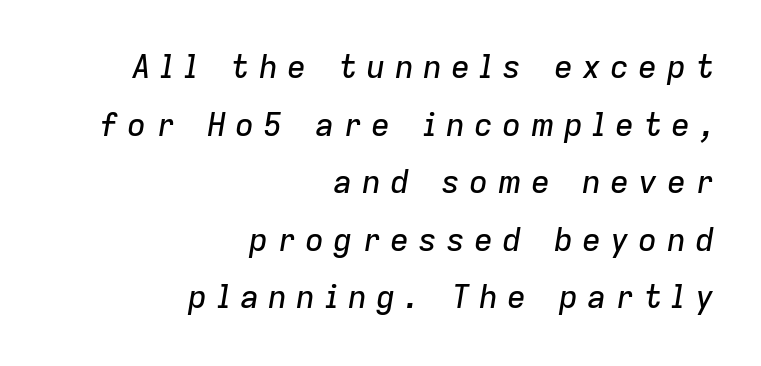
Q: Is the text italic (slanted)? A: Yes, it leans right by about 9 degrees.
Q: Is the text underlined? A: No.
Q: How is the paragraph aligned? A: Right-aligned.
Q: Is the spacing between letters normal or unusually wide? A: Unusually wide.
Q: Width (condensed, normal, or wide)? A: Normal.
Q: Stroke contrast? A: Low.
Q: x-height? A: Medium.
Q: Monospaced? A: No.
